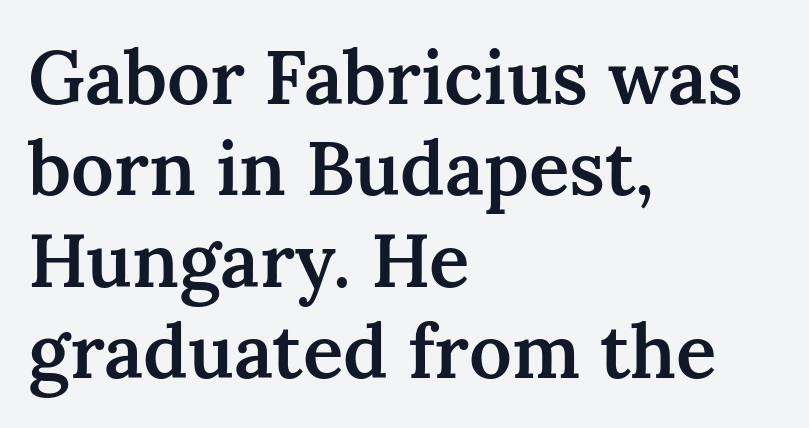
The image shows 75 px semibold serif type, upright; set left-aligned, line spacing 1.22x, normal letter spacing, not underlined; medium stroke contrast and a medium x-height.
